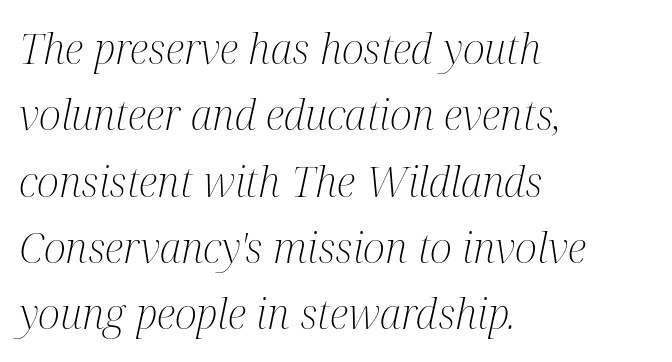
Q: Is the text bold? A: No.
Q: Is the text italic (slanted)? A: Yes, it leans right by about 12 degrees.
Q: Is the typeface a serif or a sans-serif typeface? A: Serif.
Q: Is the text underlined? A: No.
Q: How is the paragraph aligned? A: Left-aligned.
Q: Is the spacing between letters normal or unusually wide? A: Normal.
Q: Is the spacing between lines tight, normal or loose? A: Normal.
Q: Width (condensed, normal, or wide)? A: Condensed.
Q: Stroke contrast? A: Medium.
Q: x-height? A: Medium.
Q: Monospaced? A: No.
